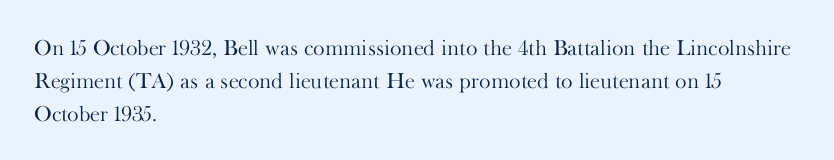
Q: Is the text bold? A: No.
Q: Is the text italic (slanted)? A: No, it is upright.
Q: Is the text underlined? A: No.
Q: How is the paragraph aligned? A: Left-aligned.
Q: Is the spacing between letters normal or unusually wide? A: Normal.
Q: Is the spacing between lines tight, normal or loose? A: Normal.
